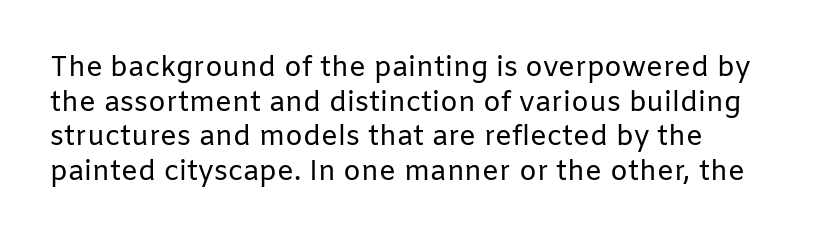
The image shows 28 px regular-weight sans-serif type, upright; set left-aligned, line spacing 1.24x, normal letter spacing, not underlined; low stroke contrast and a medium x-height.
